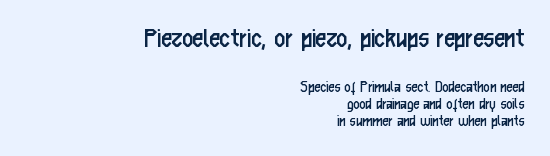
The image shows 30 px regular-weight, condensed sans-serif type, upright; set right-aligned, tight line spacing (1.0x), normal letter spacing, not underlined; the first (top) block is 1.76x larger; low stroke contrast and a medium x-height.
